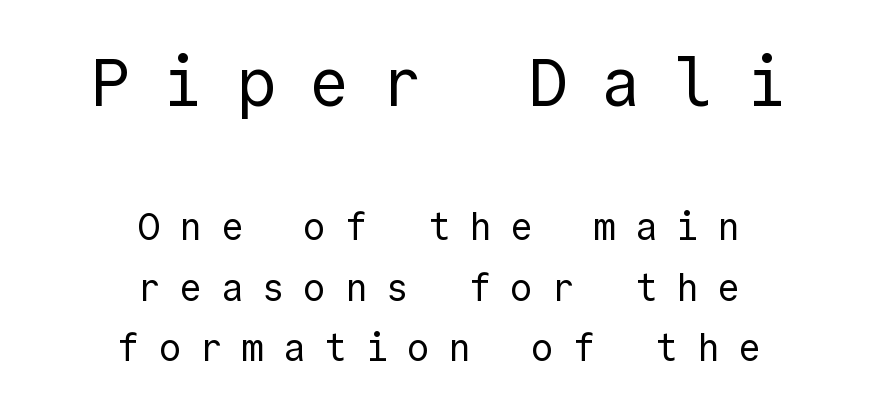
The image shows 67 px regular-weight sans-serif type, upright, monospaced; set centered, normal line spacing (1.59x), unusually wide letter spacing (+0.49 em), not underlined; the first (top) block is 1.76x larger; a medium x-height.
